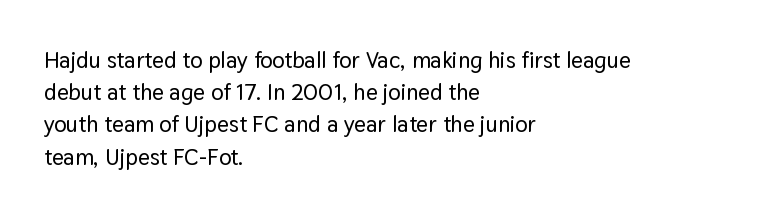
Q: Is the text italic (slanted)? A: No, it is upright.
Q: Is the text underlined? A: No.
Q: How is the paragraph aligned? A: Left-aligned.
Q: Is the spacing between letters normal or unusually wide? A: Normal.
Q: Is the spacing between lines tight, normal or loose? A: Normal.
